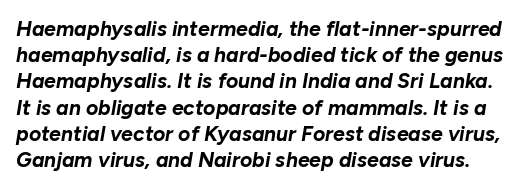
{"italic": "yes", "lean": "right", "slant_degrees": 10, "bold": "yes", "underline": "no", "line_spacing": "normal", "line_spacing_ratio": 1.25, "letter_spacing": "normal", "letter_spacing_em": 0.0, "glyph_px": 21}
